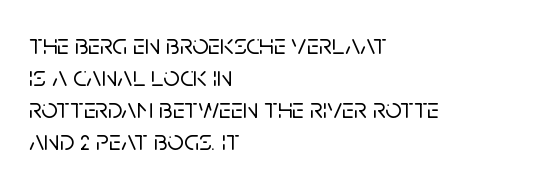
Posture: vertical. The area under the type is left untouched. Line starts are locked; line ends wander. Students, note that the glyphs here touch the page at normal intervals. The letters advance in unequal steps, a hallmark of proportional type. To sum up the face: it is a sans, with no serifs.
